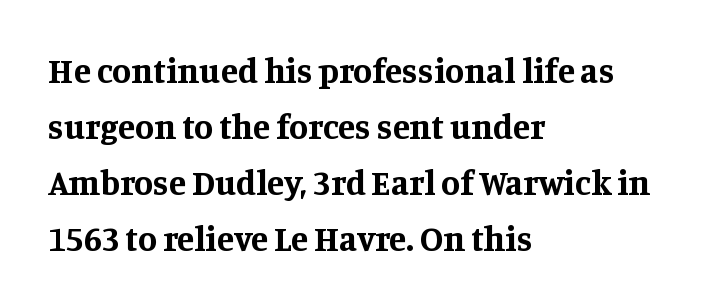
The image shows 35 px bold serif type, upright; set left-aligned, normal line spacing (1.6x), normal letter spacing, not underlined; medium stroke contrast and a large x-height.
